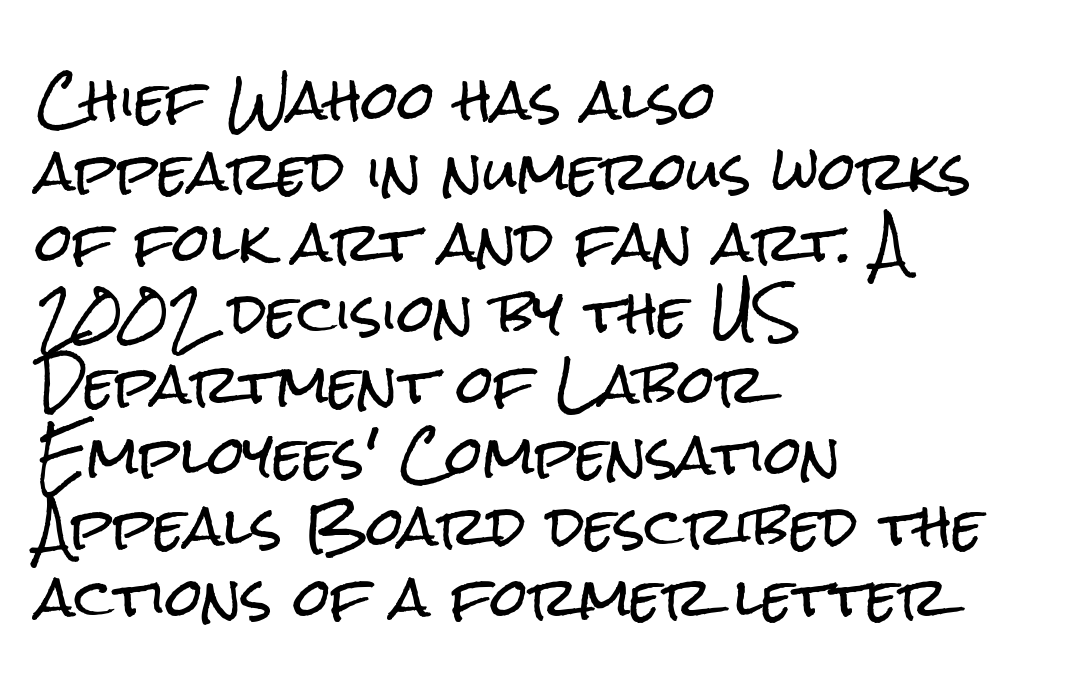
The face used here is proportionally spaced, like ordinary book or web type. Evenly set lines give the paragraph a standard silhouette. Grotesque or geometric, the face here clearly has no serifs. The rendering anchors every line to the left-hand side. The gaps between neighbouring characters are ordinary and unremarkable.
